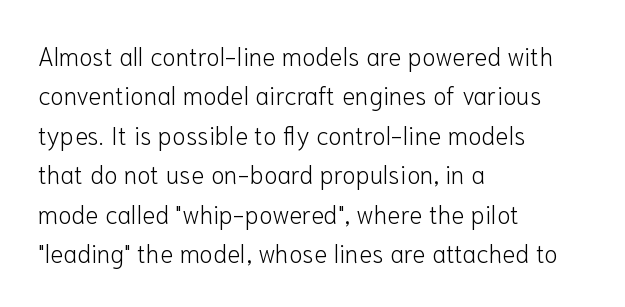
The image shows 25 px text type, upright; set left-aligned, normal line spacing (1.58x), normal letter spacing, not underlined.
